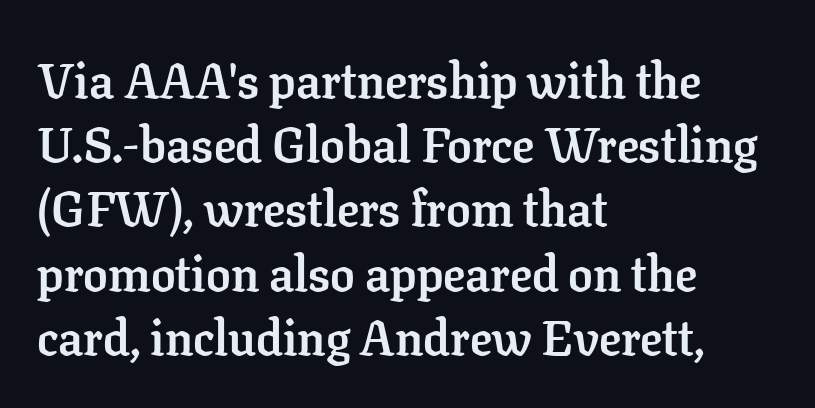
The type is set solid horizontally, with unmodified tracking. Proportional: the letters do not fall into vertical columns. This rendering employs a face with finishing strokes, i.e., a serif. The foot of each line stays bare and open.
